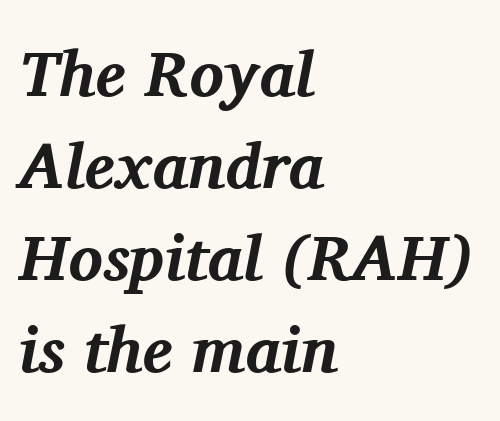
Q: Is the text bold? A: Yes.
Q: Is the text italic (slanted)? A: Yes, it leans right by about 11 degrees.
Q: Is the typeface a serif or a sans-serif typeface? A: Serif.
Q: Is the text underlined? A: No.
Q: How is the paragraph aligned? A: Left-aligned.
Q: Is the spacing between letters normal or unusually wide? A: Normal.
Q: Is the spacing between lines tight, normal or loose? A: Normal.
Q: Width (condensed, normal, or wide)? A: Normal.
Q: Stroke contrast? A: Medium.
Q: x-height? A: Medium.
Q: Monospaced? A: No.
